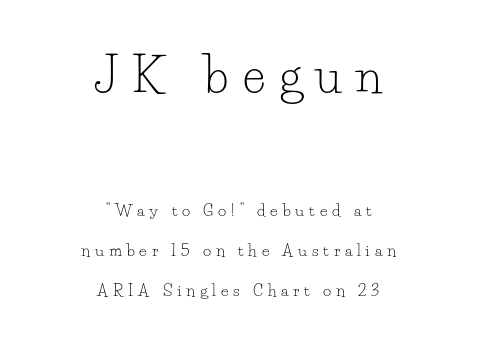
Typesetter's note — upper block bumped up in size, lower block left smaller. On a weight scale, this lands at 450 or below. The letters stand straight up with perfectly vertical stems. These lines stand farther apart than default settings would place them. These lines are rendered in a variable-pitch font. The line texture is sparse and dotted thanks to wide tracking.
